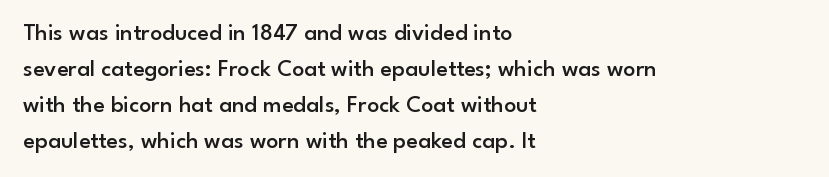
The image shows 24 px text type, upright; set left-aligned, normal line spacing (1.5x), normal letter spacing, not underlined.
